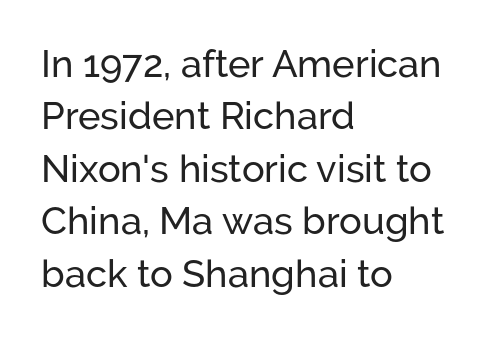
Q: Is the text italic (slanted)? A: No, it is upright.
Q: Is the typeface a serif or a sans-serif typeface? A: Sans-serif.
Q: Is the text underlined? A: No.
Q: How is the paragraph aligned? A: Left-aligned.
Q: Is the spacing between letters normal or unusually wide? A: Normal.
Q: Is the spacing between lines tight, normal or loose? A: Normal.
Q: Width (condensed, normal, or wide)? A: Normal.
Q: Stroke contrast? A: Low.
Q: x-height? A: Medium.
Q: Monospaced? A: No.
